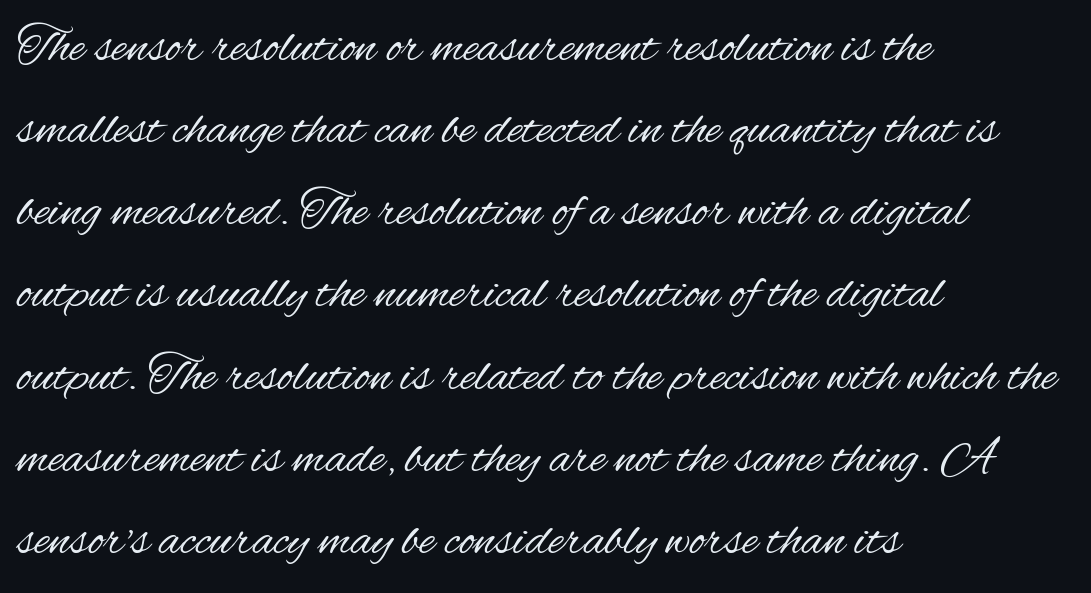
The image shows 52 px regular-weight, condensed sans-serif type; set left-aligned, normal line spacing (1.58x), normal letter spacing, not underlined; medium stroke contrast and a small x-height.
